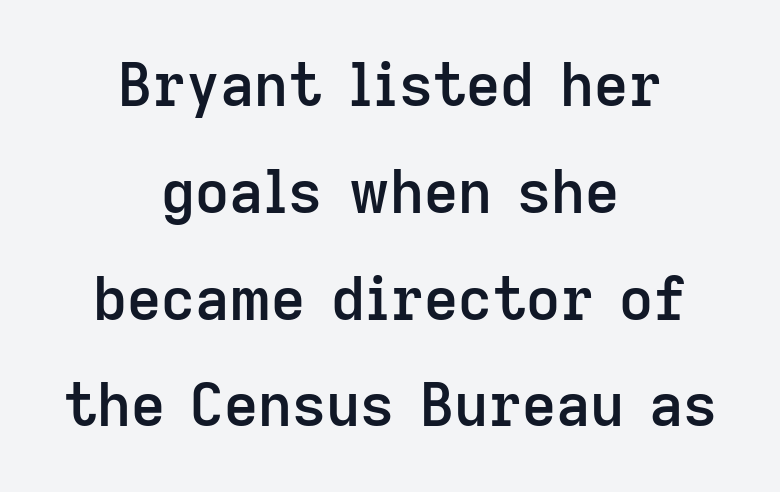
Letter spacing: default. Where is the straight margin? There isn't one; the lines are centered. In terms of weight, the rendering is demibold, just under bold. Rendered with straight, roman letterforms. The letters advance in unequal steps, a hallmark of proportional type.
